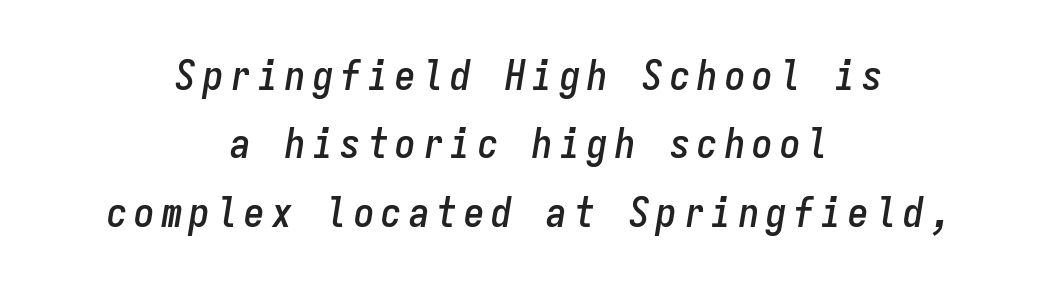
{"italic": "yes", "lean": "right", "slant_degrees": 9, "width": "condensed", "stroke_contrast": "low", "x_height": "medium", "monospaced": "yes", "underline": "no", "align": "center", "line_spacing": "normal", "line_spacing_ratio": 1.67, "glyph_px": 41}
